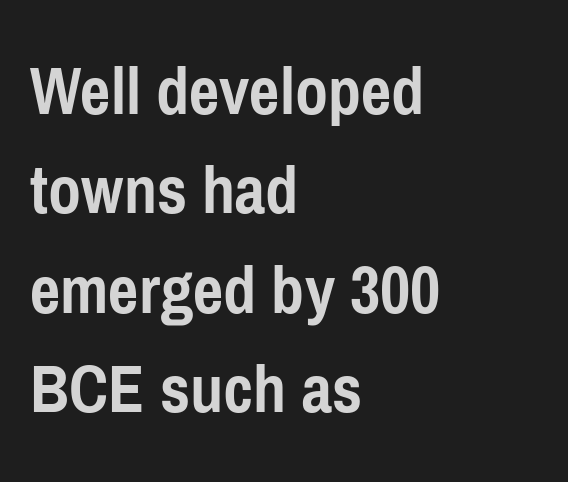
{"serif": "no", "italic": "no", "bold": "yes", "weight": "semibold", "width": "condensed", "stroke_contrast": "low", "x_height": "medium", "monospaced": "no", "underline": "no", "align": "left", "line_spacing": "normal", "line_spacing_ratio": 1.38, "letter_spacing": "normal", "letter_spacing_em": 0.0, "glyph_px": 72}
